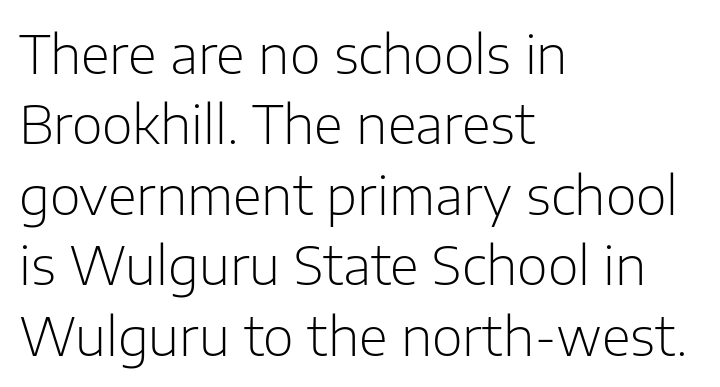
{"serif": "no", "italic": "no", "bold": "no", "weight": "light", "width": "normal", "stroke_contrast": "low", "x_height": "medium", "monospaced": "no", "underline": "no", "align": "left", "line_spacing": "normal", "line_spacing_ratio": 1.33, "letter_spacing": "normal", "letter_spacing_em": 0.0, "glyph_px": 53}
